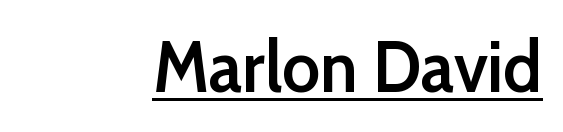
No extra tracking has been applied to these lines. Like a heading marked for emphasis, these lines bear an underscore. Does the type have serifs? No, each stem ends abruptly. The letters are semibold — heavier than regular but short of a full bold. Think of a printed novel: that variable character pitch is what you see here. The text block is weighted toward the right margin, trailing off unevenly leftward.
